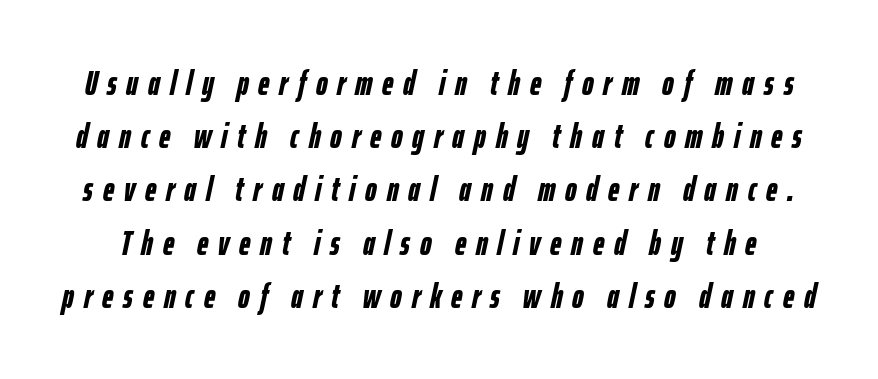
If you drew a line through each stem, it would be angled. Horizontal bands of white between lines are of average thickness. The specimen omits any rule beneath the text block's lines. Character widths vary here, with narrow letters taking less room than wide ones. Honestly, the letter spacing is so wide it's the main thing you notice.
